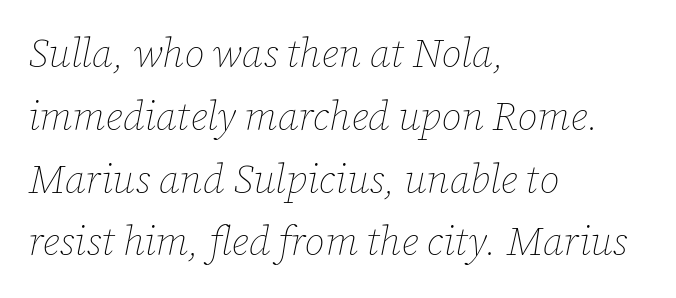
{"italic": "yes", "lean": "right", "slant_degrees": 12, "bold": "no", "weight": "thin", "width": "normal", "stroke_contrast": "low", "x_height": "medium", "monospaced": "no", "underline": "no", "align": "left", "line_spacing": "normal", "line_spacing_ratio": 1.57, "letter_spacing": "normal", "letter_spacing_em": 0.0, "glyph_px": 40}
